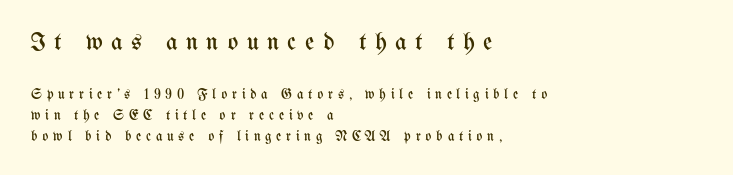
The image shows 25 px text type, upright; set left-aligned, normal line spacing (1.49x), unusually wide letter spacing (+0.34 em), not underlined; the first (top) block is 1.79x larger.
